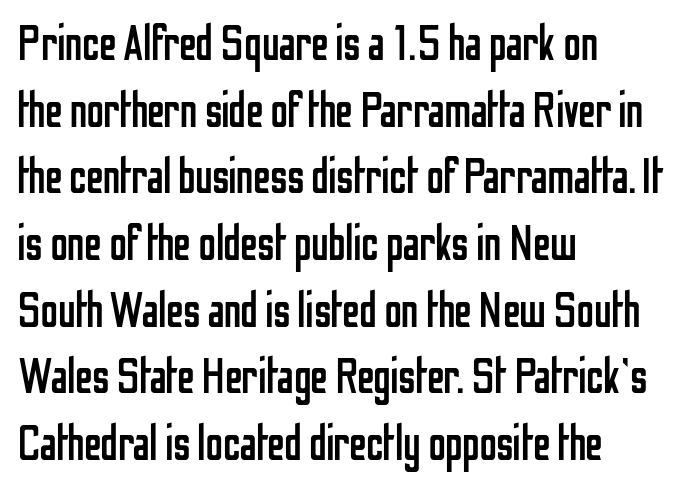
{"serif": "no", "italic": "no", "bold": "no", "weight": "regular", "width": "condensed", "stroke_contrast": "low", "x_height": "medium", "monospaced": "no", "underline": "no", "align": "left", "line_spacing": "normal", "line_spacing_ratio": 1.36, "letter_spacing": "normal", "letter_spacing_em": 0.0, "glyph_px": 49}
